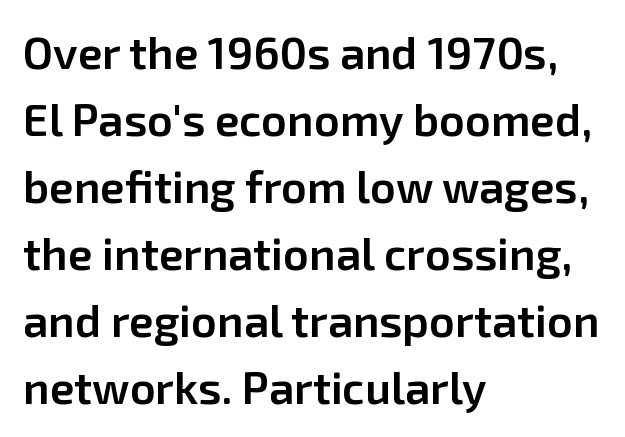
Which margin do the lines hug? The left one — the right edge is uneven. Just letters on the line, the space beneath them empty. The face used here is proportionally spaced, like ordinary book or web type. Glyph-to-glyph distance matches everyday printed text. The font's upright variant was chosen for this text. Honestly, the row spacing looks completely unremarkable.
